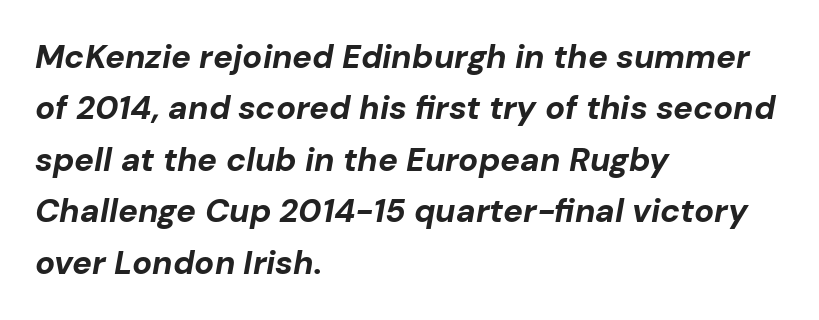
In CSS terms this would be text-align: left. Here the designer chose a conventional face with non-uniform glyph widths. Words float on clear page, feet unadorned. The block of text has a typical density, with ordinary space between rows. A typesetter would mark this as italic. There is no visible air inserted between adjacent glyphs.
